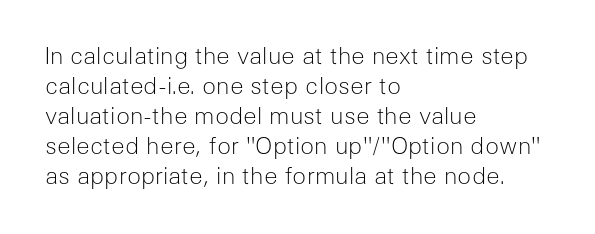
The image shows 23 px text type, upright; set left-aligned, normal line spacing (1.3x), normal letter spacing, not underlined.
